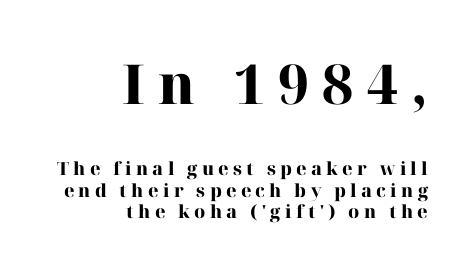
Regarding serifs, this sample has them. Letter spacing: wide. Each letter keeps its own natural width here, so spacing adapts to shape. Summary of weight: heavy, a full bold.
